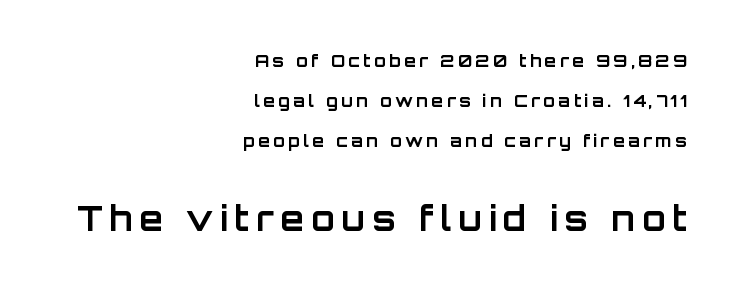
Q: Is the text bold? A: Yes.
Q: Is the text italic (slanted)? A: No, it is upright.
Q: Is the typeface a serif or a sans-serif typeface? A: Sans-serif.
Q: Is the text underlined? A: No.
Q: How is the paragraph aligned? A: Right-aligned.
Q: Is the spacing between letters normal or unusually wide? A: Unusually wide.
Q: Is the spacing between lines tight, normal or loose? A: Loose.
Q: Which block of text is set in a larger size, the first (top) or the second (bottom)? A: The second (bottom) one.
Q: Width (condensed, normal, or wide)? A: Normal.
Q: Stroke contrast? A: Low.
Q: x-height? A: Large.
Q: Monospaced? A: No.
